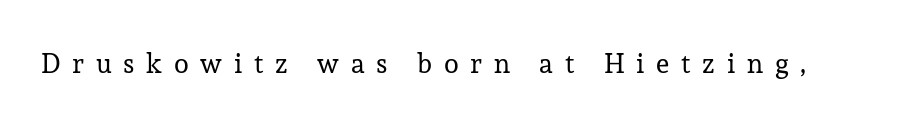
The image shows 27 px text type, upright; set unusually wide letter spacing (+0.44 em), not underlined.
